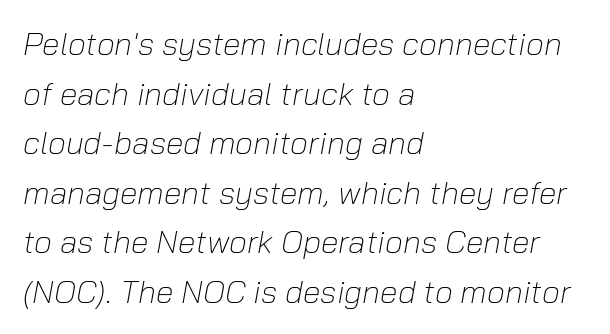
The image shows 32 px light type, italic (leaning right); set left-aligned, normal line spacing (1.55x), normal letter spacing, not underlined; low stroke contrast and a medium x-height.
